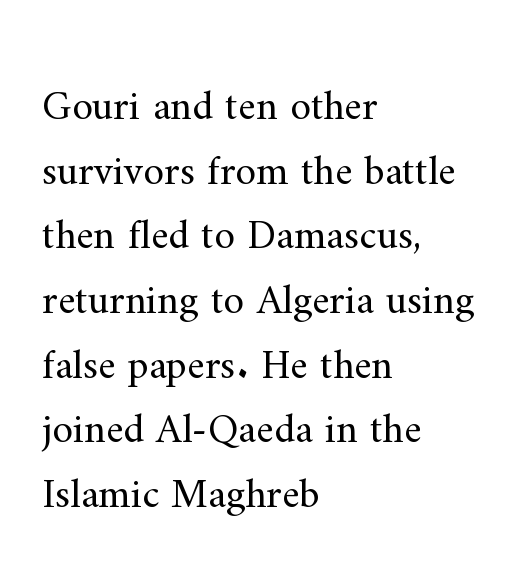
The strokes carry an ordinary text weight at most. Character widths vary here, with narrow letters taking less room than wide ones. This rendering uses left alignment, leaving the right contour irregular. To sum up the face: it has serifs. No extra tracking has been applied to these lines. The lines sit at an ordinary, default distance from one another.
